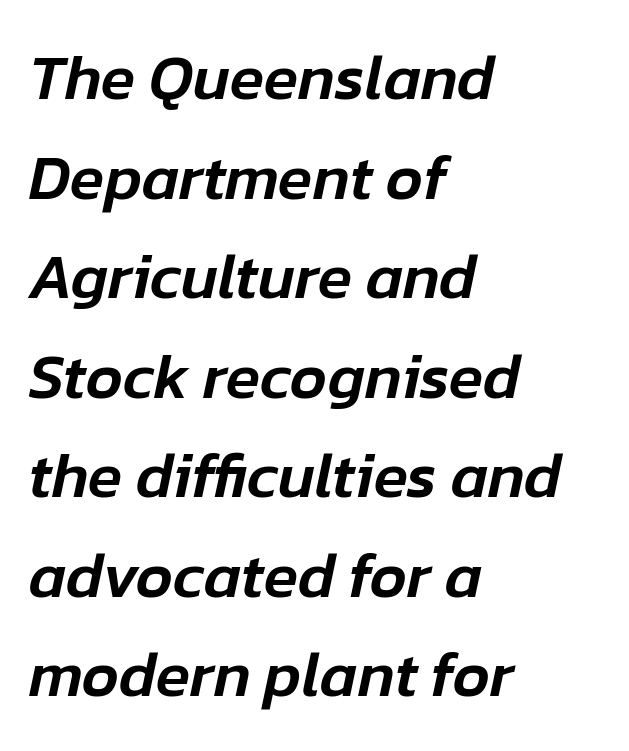
Character widths vary here, with narrow letters taking less room than wide ones. The lines in this sample share a left origin and differ only in where they stop. A typesetter would call this zero additional tracking. The letters are slanted; this is an italic face. Words float on clear page, feet unadorned.
